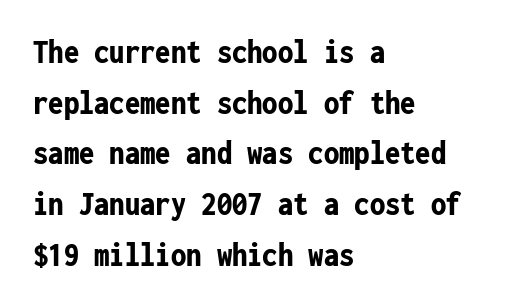
Q: Is the text bold? A: Yes.
Q: Is the text italic (slanted)? A: No, it is upright.
Q: Is the typeface a serif or a sans-serif typeface? A: Sans-serif.
Q: Is the text underlined? A: No.
Q: How is the paragraph aligned? A: Left-aligned.
Q: Is the spacing between letters normal or unusually wide? A: Normal.
Q: Is the spacing between lines tight, normal or loose? A: Normal.
Q: Width (condensed, normal, or wide)? A: Condensed.
Q: Stroke contrast? A: Low.
Q: x-height? A: Medium.
Q: Monospaced? A: Yes.
